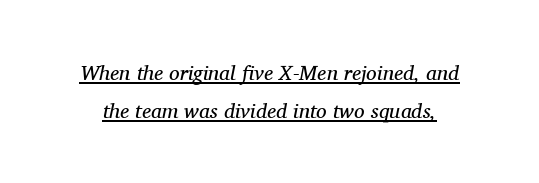
{"italic": "yes", "lean": "right", "slant_degrees": 11, "bold": "no", "underline": "yes", "line_spacing_ratio": 1.82, "letter_spacing": "normal", "letter_spacing_em": 0.0, "glyph_px": 21}
